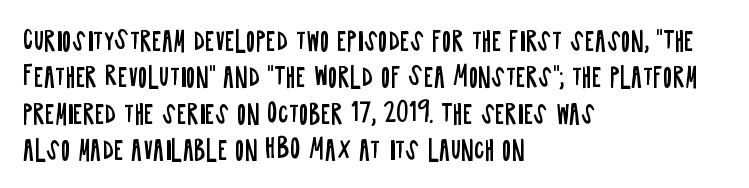
Q: Is the text bold? A: No.
Q: Is the text italic (slanted)? A: No, it is upright.
Q: Is the text underlined? A: No.
Q: How is the paragraph aligned? A: Left-aligned.
Q: Is the spacing between letters normal or unusually wide? A: Normal.
Q: Is the spacing between lines tight, normal or loose? A: Normal.
